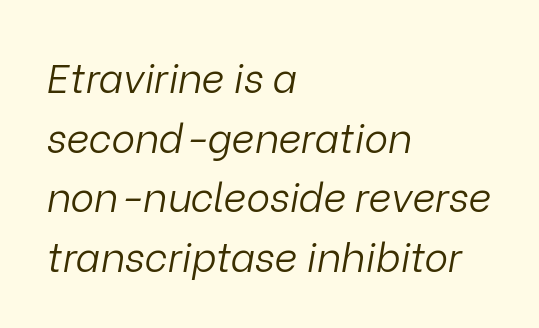
Q: Is the text bold? A: No.
Q: Is the text italic (slanted)? A: Yes, it leans right by about 9 degrees.
Q: Is the text underlined? A: No.
Q: How is the paragraph aligned? A: Left-aligned.
Q: Is the spacing between letters normal or unusually wide? A: Normal.
Q: Is the spacing between lines tight, normal or loose? A: Normal.
Q: Width (condensed, normal, or wide)? A: Normal.
Q: Stroke contrast? A: Low.
Q: x-height? A: Medium.
Q: Monospaced? A: No.
